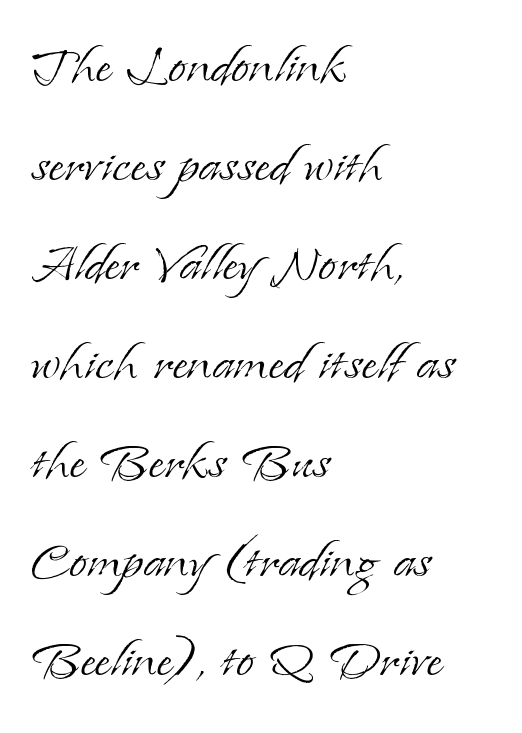
{"serif": "yes", "bold": "no", "weight": "light", "width": "normal", "stroke_contrast": "low", "x_height": "small", "monospaced": "no", "underline": "no", "align": "left", "line_spacing": "normal", "line_spacing_ratio": 1.5, "letter_spacing": "normal", "letter_spacing_em": 0.0, "glyph_px": 66}
